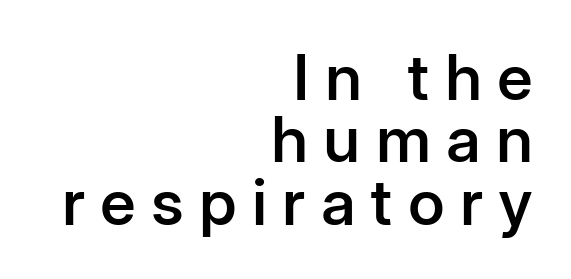
Style check: upright. Strokes here are thickened, but only to semibold level. These lines stack with their right ends in a neat column. These lines have a slow, spaced-out rhythm from letter to letter. The vertical gap from one line to the next is small. Lines of text with bare space underneath.
